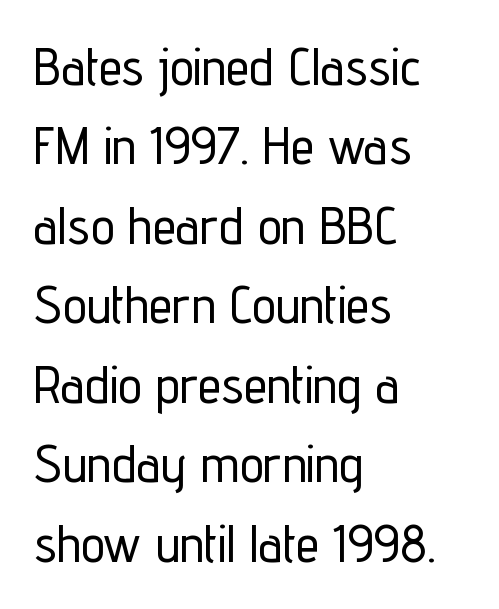
A roman cut, with each character standing at attention. No extra tracking has been applied to these lines. What kind of face is this? One without serifs — a sans. The area under the type is left untouched.
